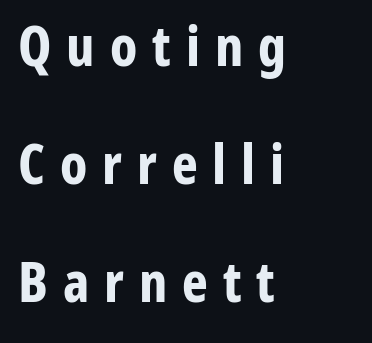
{"serif": "no", "italic": "no", "bold": "yes", "weight": "bold", "width": "condensed", "stroke_contrast": "low", "x_height": "medium", "monospaced": "no", "underline": "no", "align": "left", "line_spacing": "loose", "line_spacing_ratio": 2.15, "letter_spacing": "wide", "letter_spacing_em": 0.27, "glyph_px": 55}
